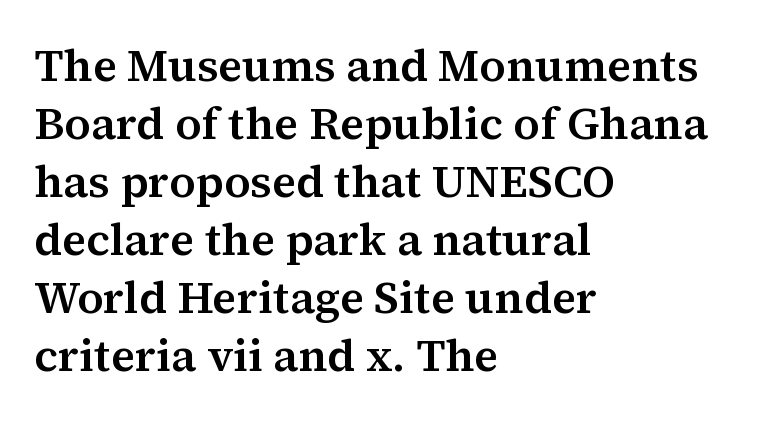
The image shows 45 px serif type, upright; set left-aligned, normal line spacing (1.29x), normal letter spacing, not underlined; medium stroke contrast and a medium x-height.
